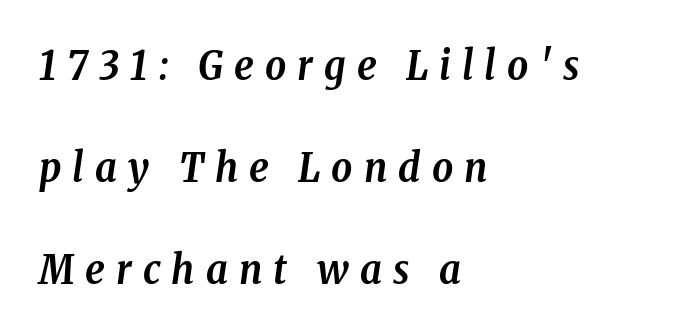
Q: Is the text bold? A: Yes.
Q: Is the text italic (slanted)? A: Yes, it leans right by about 8 degrees.
Q: Is the typeface a serif or a sans-serif typeface? A: Serif.
Q: Is the text underlined? A: No.
Q: How is the paragraph aligned? A: Left-aligned.
Q: Is the spacing between letters normal or unusually wide? A: Unusually wide.
Q: Is the spacing between lines tight, normal or loose? A: Loose.
Q: Width (condensed, normal, or wide)? A: Condensed.
Q: Stroke contrast? A: Low.
Q: x-height? A: Medium.
Q: Monospaced? A: No.
